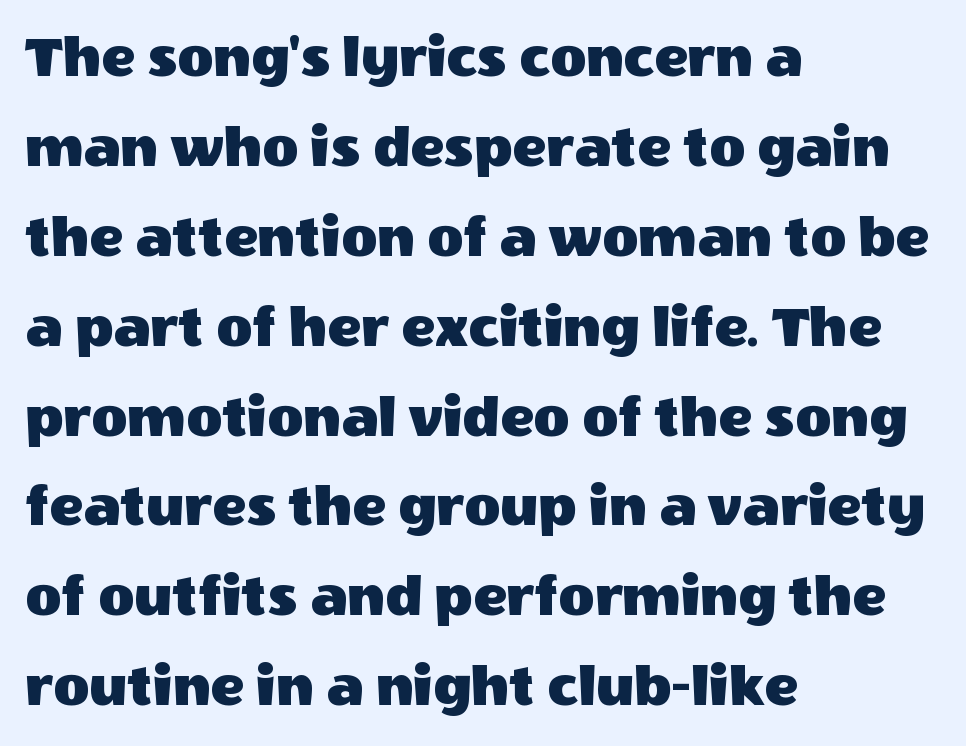
The image shows 62 px sans-serif type, upright; set left-aligned, normal line spacing (1.45x), normal letter spacing, not underlined; a large x-height.
